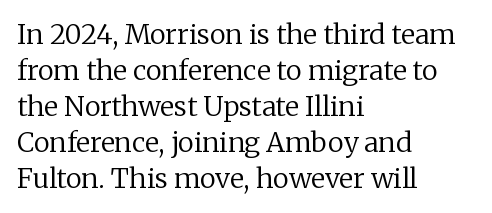
A clean baseline with only descenders dipping below it. The letters stand upright; this is a roman face. The letterforms sit shoulder to shoulder at normal distance. The compositor pushed each line to the left boundary.
